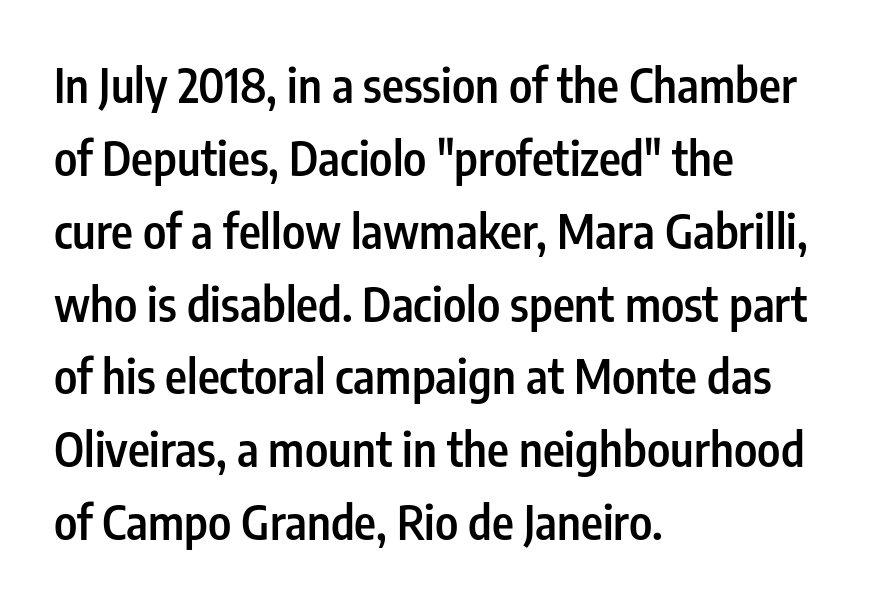
{"serif": "no", "italic": "no", "bold": "semi", "weight": "semibold", "width": "condensed", "stroke_contrast": "low", "x_height": "medium", "monospaced": "no", "underline": "no", "align": "left", "line_spacing": "normal", "line_spacing_ratio": 1.55, "letter_spacing": "normal", "letter_spacing_em": 0.0, "glyph_px": 47}
